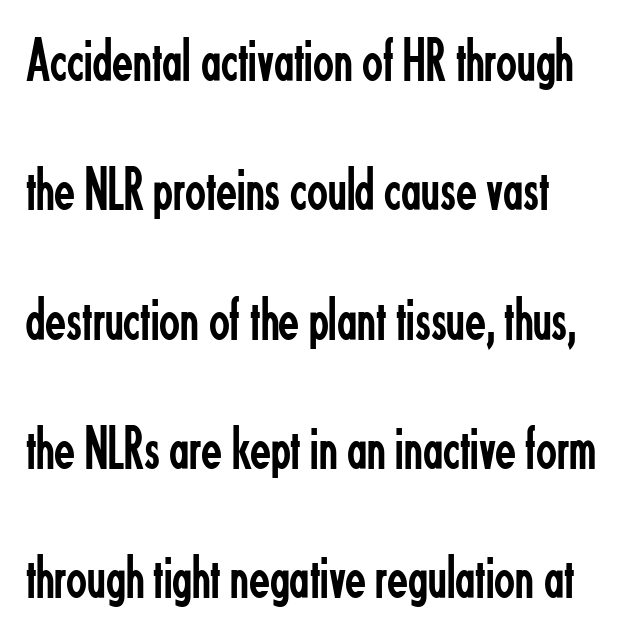
The specimen reads as upright at a glance. Each new line begins a long way beneath the previous one. Do the characters align in a grid? No, the font is proportional. This is sans-serif lettering, the kind often seen on screens and signage.
